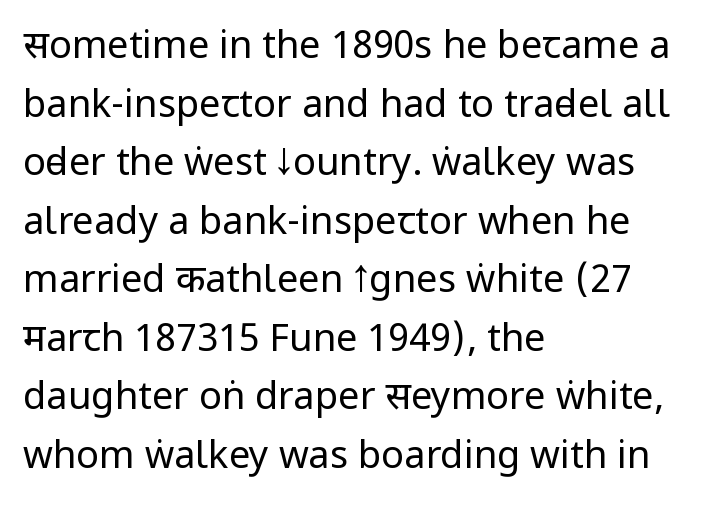
{"serif": "no", "italic": "no", "bold": "no", "weight": "regular", "width": "condensed", "stroke_contrast": "low", "x_height": "large", "monospaced": "no", "underline": "no", "align": "left", "line_spacing": "normal", "line_spacing_ratio": 1.54, "letter_spacing": "normal", "letter_spacing_em": 0.0, "glyph_px": 38}
